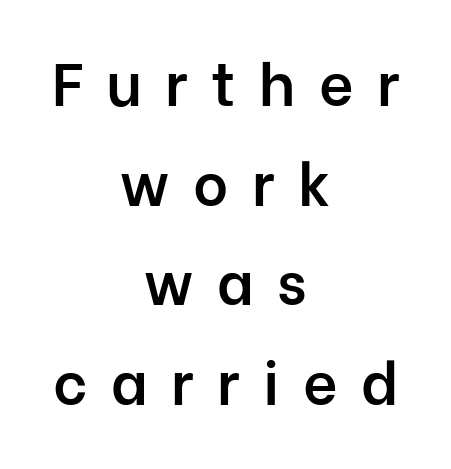
{"serif": "no", "italic": "no", "bold": "semi", "weight": "semibold", "width": "normal", "stroke_contrast": "low", "x_height": "medium", "monospaced": "no", "underline": "no", "align": "center", "line_spacing": "normal", "line_spacing_ratio": 1.66, "letter_spacing": "wide", "letter_spacing_em": 0.39, "glyph_px": 60}
